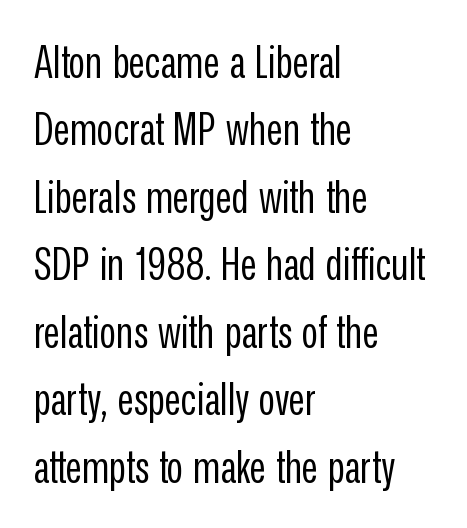
This rendering features lettering with no underline. No feet cap the strokes, marking this as sans-serif type. The rendering anchors every line to the left-hand side. Do the characters align in a grid? No, the font is proportional. Italic: no, the glyphs are upright roman.
